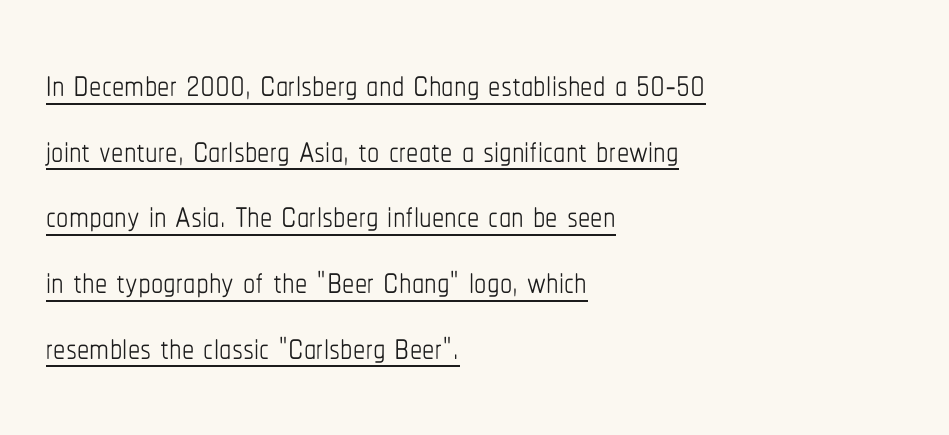
Q: Is the text bold? A: No.
Q: Is the text italic (slanted)? A: No, it is upright.
Q: Is the text underlined? A: Yes.
Q: How is the paragraph aligned? A: Left-aligned.
Q: Is the spacing between letters normal or unusually wide? A: Normal.
Q: Is the spacing between lines tight, normal or loose? A: Normal.
Q: Width (condensed, normal, or wide)? A: Condensed.
Q: Stroke contrast? A: Low.
Q: x-height? A: Medium.
Q: Monospaced? A: No.
